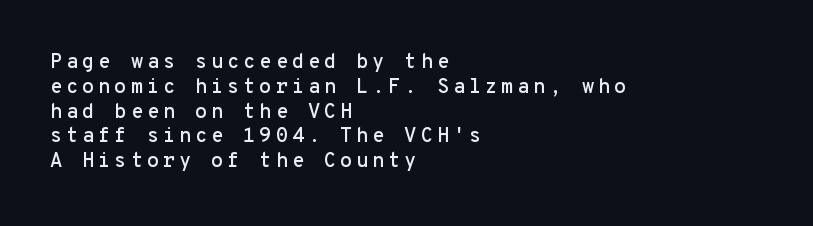
The image shows 20 px text type, upright; set left-aligned, line spacing 1.24x, not underlined.
